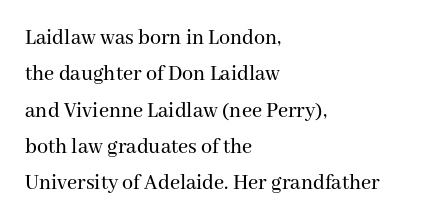
Q: Is the text italic (slanted)? A: No, it is upright.
Q: Is the text underlined? A: No.
Q: How is the paragraph aligned? A: Left-aligned.
Q: Is the spacing between letters normal or unusually wide? A: Normal.
Q: Is the spacing between lines tight, normal or loose? A: Normal.
